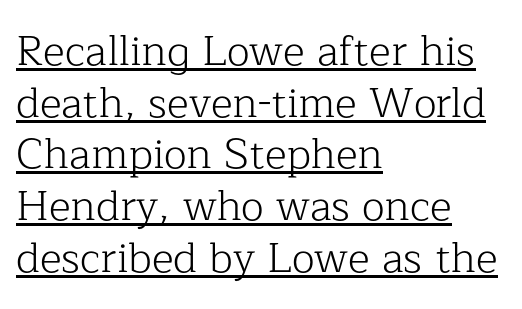
{"serif": "yes", "italic": "no", "bold": "no", "weight": "light", "width": "normal", "stroke_contrast": "low", "x_height": "medium", "monospaced": "no", "underline": "yes", "align": "left", "line_spacing_ratio": 1.23, "letter_spacing": "normal", "letter_spacing_em": 0.0, "glyph_px": 42}
